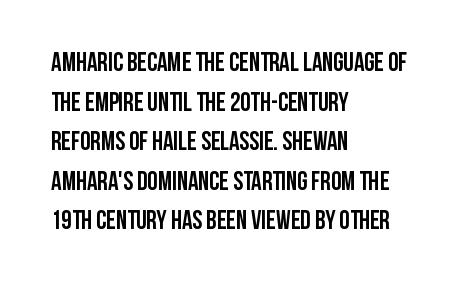
{"italic": "no", "bold": "yes", "underline": "no", "align": "left", "line_spacing": "normal", "line_spacing_ratio": 1.52, "letter_spacing": "normal", "letter_spacing_em": 0.0, "glyph_px": 26}
